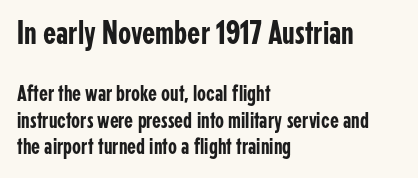
{"serif": "no", "italic": "no", "width": "condensed", "stroke_contrast": "low", "x_height": "medium", "monospaced": "no", "underline": "no", "align": "left", "line_spacing": "tight", "line_spacing_ratio": 1.15, "letter_spacing": "normal", "letter_spacing_em": 0.0, "larger_block": "first", "size_ratio": 1.48, "glyph_px": 34}
